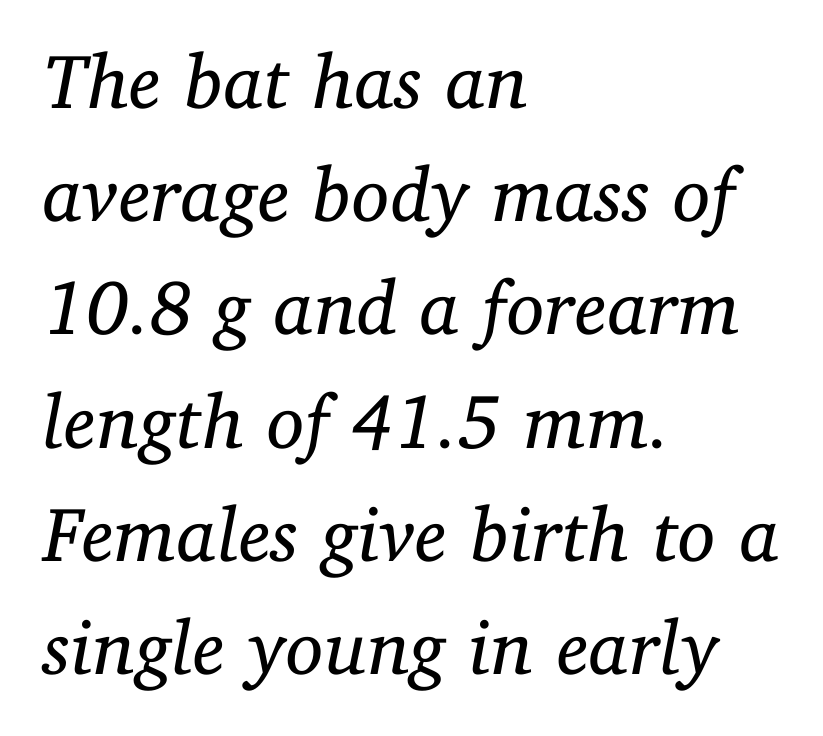
The image shows 77 px regular-weight serif type, italic (leaning right); set left-aligned, normal line spacing (1.47x), normal letter spacing, not underlined; low stroke contrast and a medium x-height.
